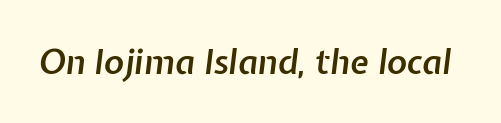
No word sits above an underline. The typography opts for an oblique posture over an upright one. Look at the stroke-to-counter ratio: somewhat heavy, a semibold. Looks like regular typesetting: each glyph gets only the width it needs.
